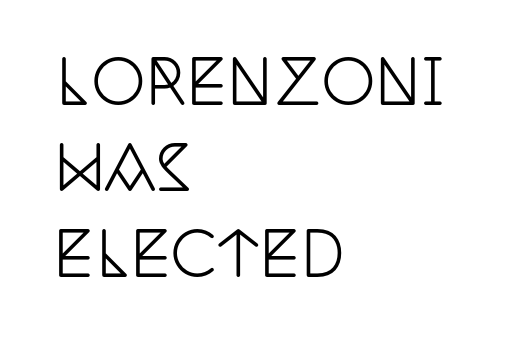
The image shows 60 px condensed serif type, upright; set left-aligned, normal line spacing (1.43x), normal letter spacing, not underlined; low stroke contrast and a large x-height.
